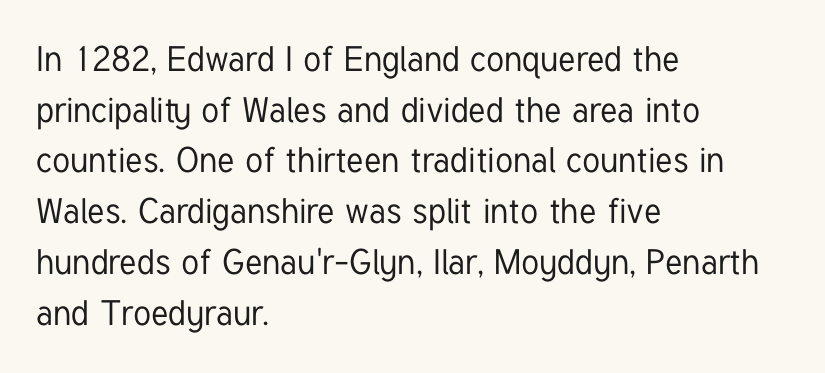
The string is rendered with underlining switched off. These lines are set flush left with a ragged right edge. Honestly, the letter spacing is just normal — you wouldn't notice it. Each letter's strokes conclude bluntly, with no projecting serifs.
